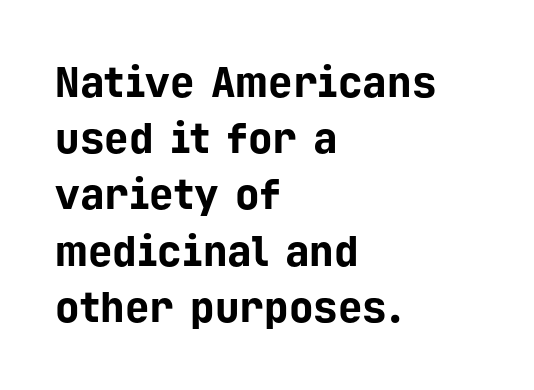
{"serif": "no", "italic": "no", "bold": "yes", "weight": "bold", "width": "normal", "stroke_contrast": "low", "x_height": "medium", "monospaced": "yes", "underline": "no", "align": "left", "line_spacing": "normal", "line_spacing_ratio": 1.37, "letter_spacing": "normal", "letter_spacing_em": 0.0, "glyph_px": 41}
